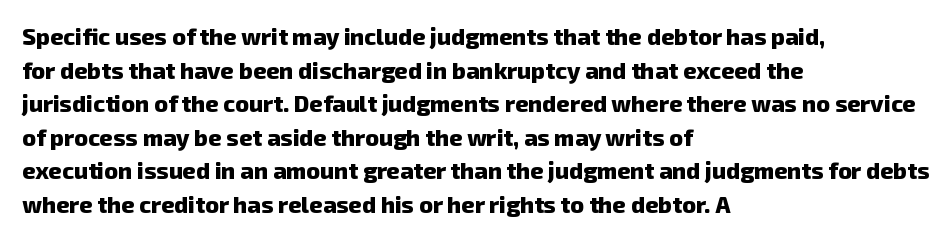
The vertical gap from one line to the next is medium. You could call the tracking neutral — neither tight nor loose. Its strokes are broad and dark, the hallmark of bold type. Only glyphs here, with clear space below each row.
